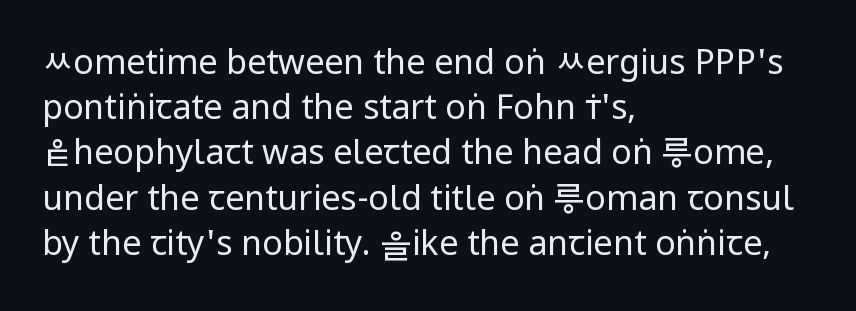
{"serif": "no", "italic": "no", "bold": "no", "weight": "regular", "width": "condensed", "stroke_contrast": "low", "x_height": "large", "monospaced": "no", "underline": "no", "align": "left", "line_spacing": "normal", "line_spacing_ratio": 1.33, "letter_spacing": "normal", "letter_spacing_em": 0.0, "glyph_px": 34}
